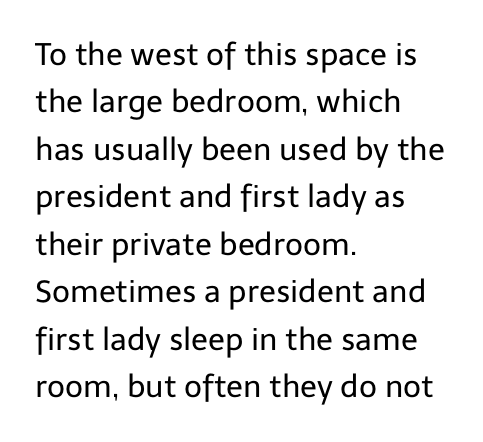
Q: Is the text bold? A: No.
Q: Is the text italic (slanted)? A: No, it is upright.
Q: Is the typeface a serif or a sans-serif typeface? A: Sans-serif.
Q: Is the text underlined? A: No.
Q: How is the paragraph aligned? A: Left-aligned.
Q: Is the spacing between letters normal or unusually wide? A: Normal.
Q: Is the spacing between lines tight, normal or loose? A: Normal.
Q: Width (condensed, normal, or wide)? A: Normal.
Q: Stroke contrast? A: Low.
Q: x-height? A: Medium.
Q: Monospaced? A: No.
